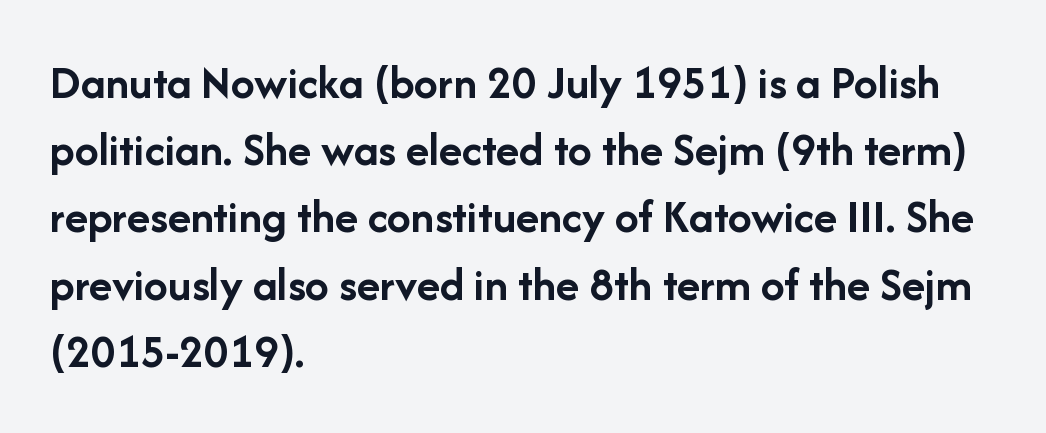
{"serif": "no", "italic": "no", "bold": "yes", "weight": "semibold", "width": "normal", "stroke_contrast": "low", "x_height": "medium", "monospaced": "no", "underline": "no", "align": "left", "line_spacing": "normal", "line_spacing_ratio": 1.4, "letter_spacing": "normal", "letter_spacing_em": 0.0, "glyph_px": 48}
